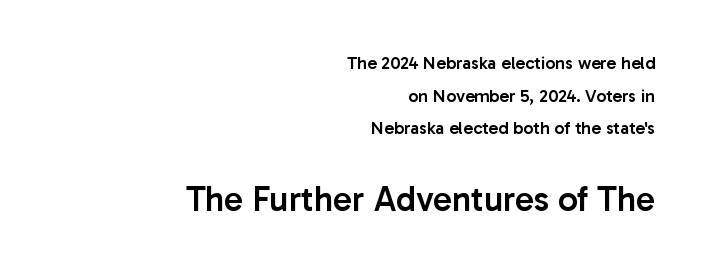
{"serif": "no", "italic": "no", "bold": "semi", "weight": "semibold", "width": "normal", "stroke_contrast": "low", "x_height": "medium", "monospaced": "no", "underline": "no", "align": "right", "line_spacing_ratio": 1.81, "letter_spacing": "normal", "letter_spacing_em": 0.0, "larger_block": "second", "size_ratio": 1.94, "glyph_px": 35}
